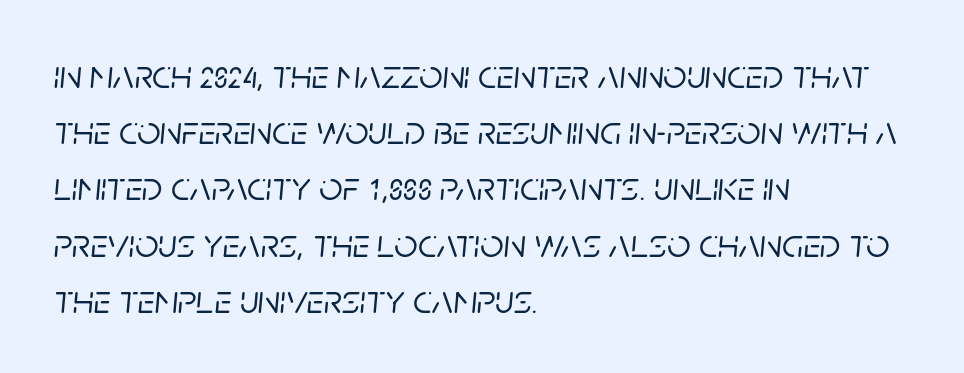
{"italic": "yes", "lean": "right", "slant_degrees": 5, "width": "normal", "stroke_contrast": "low", "x_height": "large", "monospaced": "no", "underline": "no", "align": "left", "line_spacing": "normal", "line_spacing_ratio": 1.37, "letter_spacing": "normal", "letter_spacing_em": 0.0, "glyph_px": 41}
